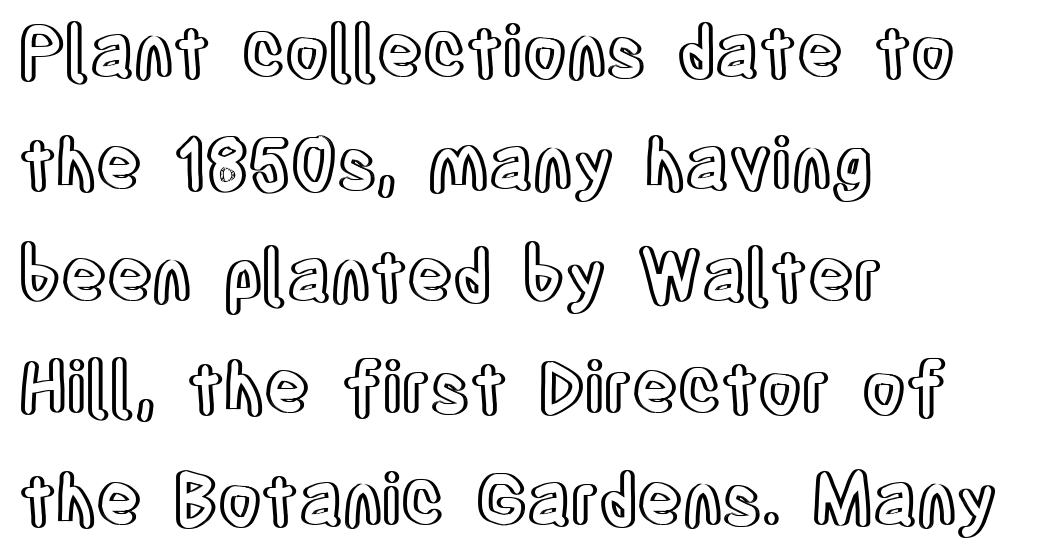
The image shows 70 px condensed type, upright; set left-aligned, normal line spacing (1.6x), normal letter spacing, not underlined; a large x-height.
